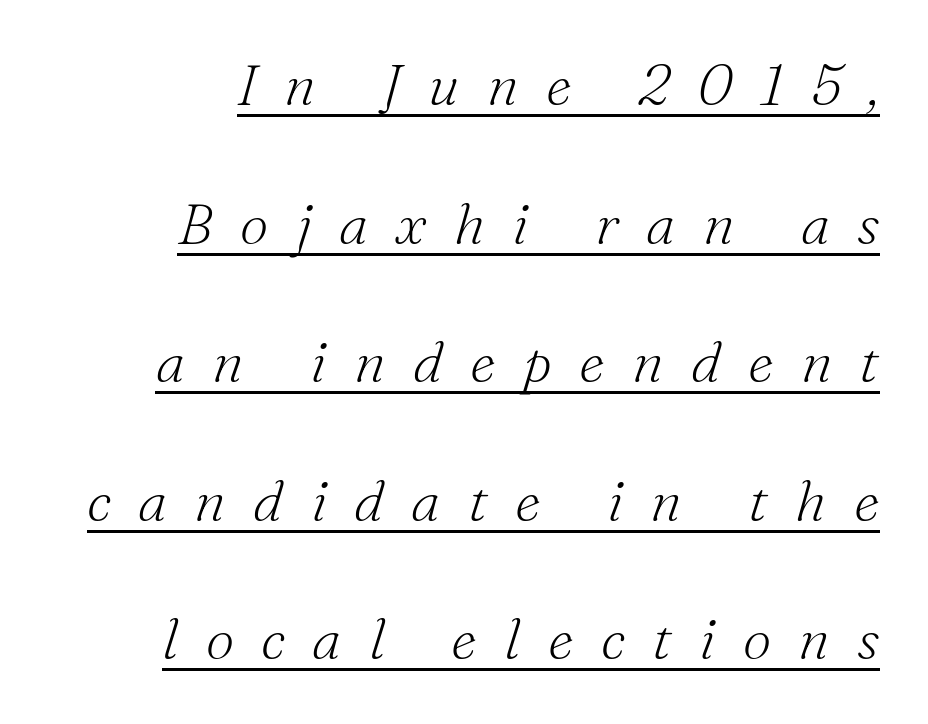
Q: Is the text bold? A: No.
Q: Is the text italic (slanted)? A: Yes, it leans right by about 16 degrees.
Q: Is the typeface a serif or a sans-serif typeface? A: Serif.
Q: Is the text underlined? A: Yes.
Q: How is the paragraph aligned? A: Right-aligned.
Q: Is the spacing between letters normal or unusually wide? A: Unusually wide.
Q: Is the spacing between lines tight, normal or loose? A: Loose.
Q: Width (condensed, normal, or wide)? A: Normal.
Q: Stroke contrast? A: Medium.
Q: x-height? A: Small.
Q: Monospaced? A: No.
